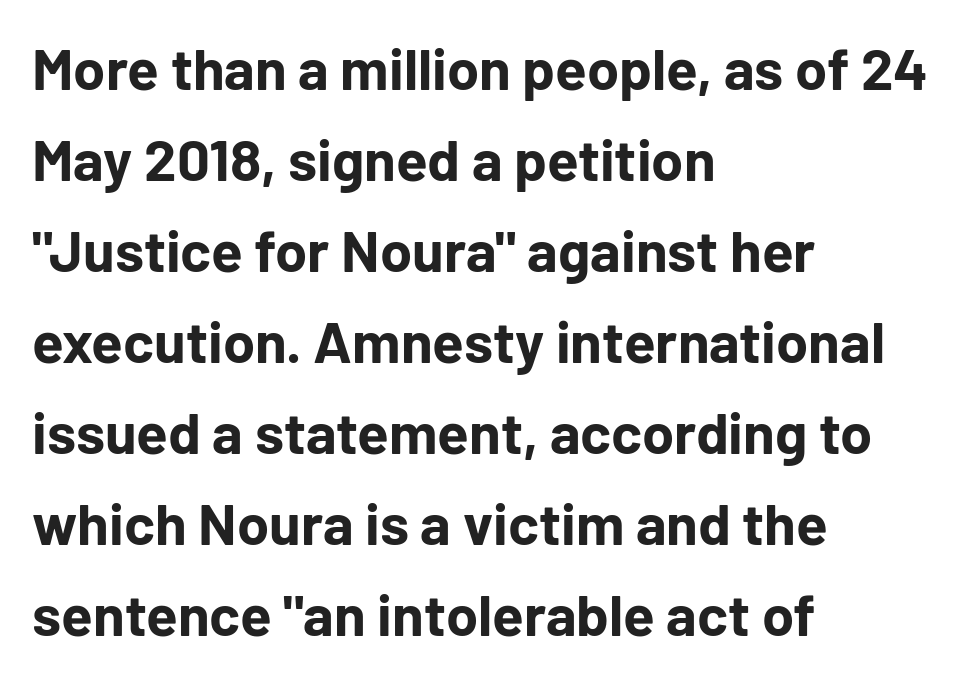
Q: Is the text bold? A: Yes.
Q: Is the text italic (slanted)? A: No, it is upright.
Q: Is the typeface a serif or a sans-serif typeface? A: Sans-serif.
Q: Is the text underlined? A: No.
Q: How is the paragraph aligned? A: Left-aligned.
Q: Is the spacing between letters normal or unusually wide? A: Normal.
Q: Is the spacing between lines tight, normal or loose? A: Normal.
Q: Width (condensed, normal, or wide)? A: Normal.
Q: Stroke contrast? A: Low.
Q: x-height? A: Medium.
Q: Monospaced? A: No.
